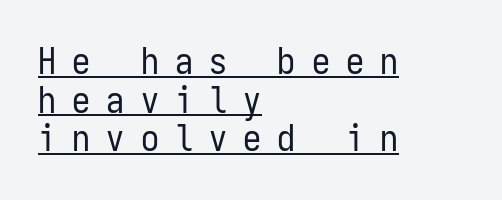
The image shows 36 px regular-weight, condensed sans-serif type, upright, monospaced; set left-aligned, tight line spacing (1.07x), unusually wide letter spacing (+0.45 em), underlined; low stroke contrast and a medium x-height.
